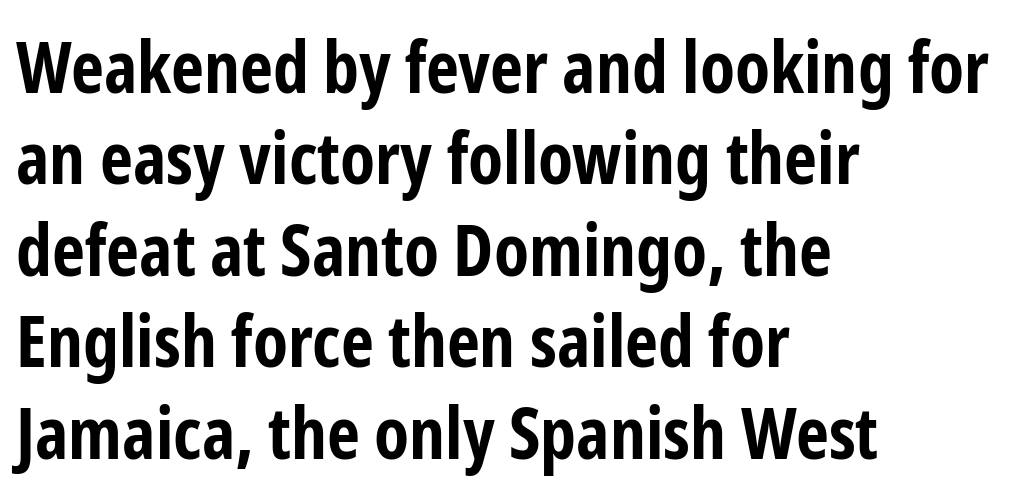
The image shows 72 px bold, condensed sans-serif type, upright; set left-aligned, normal line spacing (1.27x), normal letter spacing, not underlined; low stroke contrast and a medium x-height.
